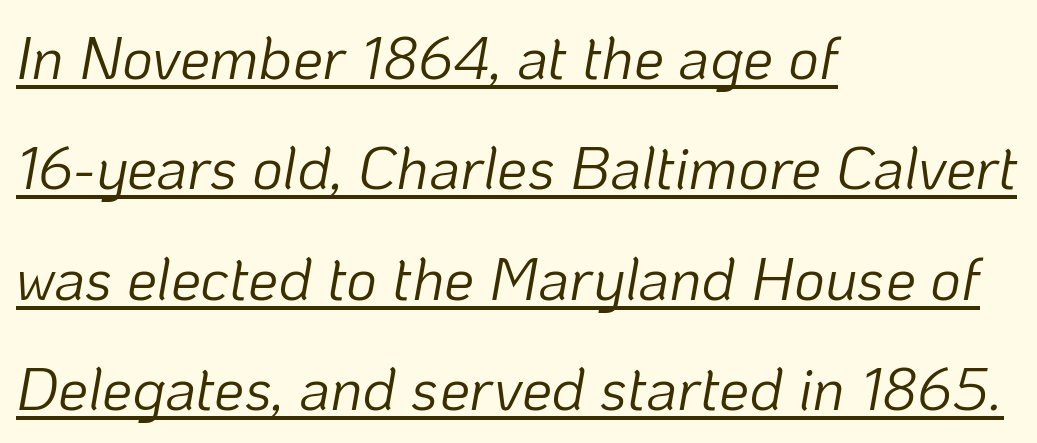
The gaps between neighbouring characters are ordinary and unremarkable. Is this a fixed-width face? No — the glyphs have proportional, varying widths. The text block is weighted toward the left margin, trailing off unevenly rightward. Is the stroke heavy? The answer is a plain regular-or-lighter.
